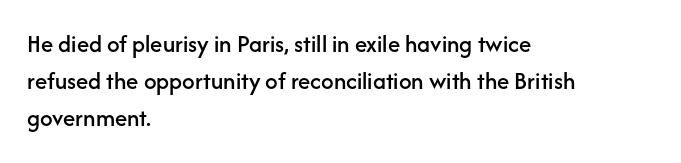
{"italic": "no", "underline": "no", "align": "left", "line_spacing": "normal", "line_spacing_ratio": 1.49, "letter_spacing": "normal", "letter_spacing_em": 0.0, "glyph_px": 25}
